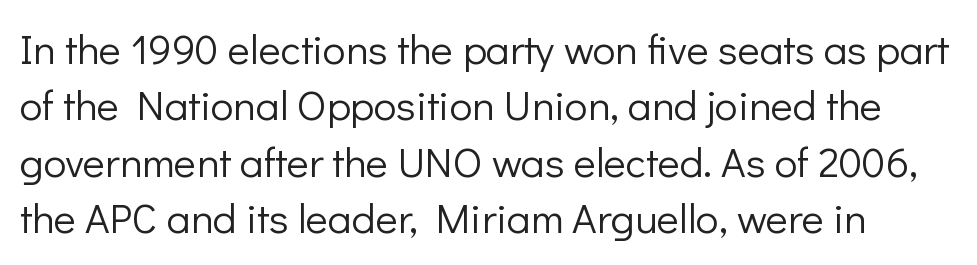
{"serif": "no", "italic": "no", "bold": "no", "weight": "light", "width": "normal", "stroke_contrast": "low", "x_height": "medium", "monospaced": "no", "underline": "no", "line_spacing": "normal", "line_spacing_ratio": 1.34, "letter_spacing": "normal", "letter_spacing_em": 0.0, "glyph_px": 42}
